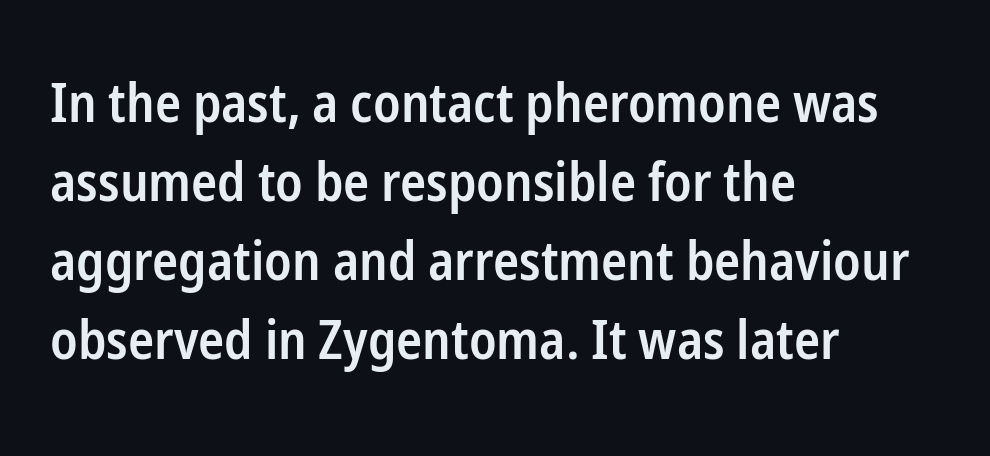
I'd describe the lettering as semibold — firm but not a full bold. The text was rendered using a sans face with plain stroke endings. These lines keep a tight, regular rhythm from letter to letter. One glance says typical: line gaps are just what's usual.
